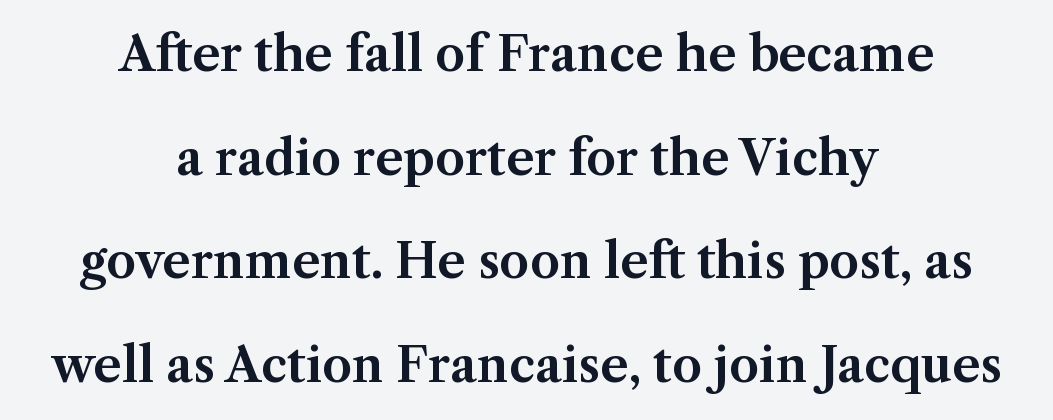
The string is rendered with underlining switched off. You could not count columns in this text — the font is proportionally spaced. Rendered with straight, roman letterforms. Look at the bottom of the vertical strokes: they flare into serifs here. Layout note: lines centered.
